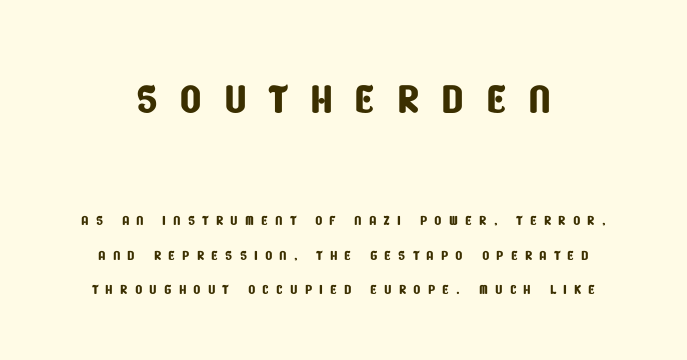
{"serif": "no", "width": "condensed", "stroke_contrast": "low", "x_height": "large", "monospaced": "no", "underline": "no", "line_spacing_ratio": 1.81, "letter_spacing": "wide", "letter_spacing_em": 0.37, "larger_block": "first", "size_ratio": 3.05, "glyph_px": 58}
